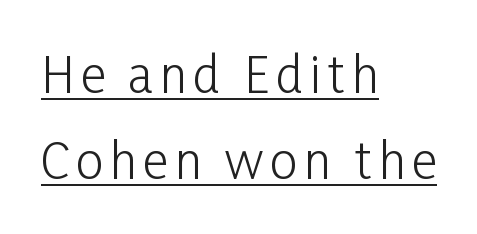
Q: Is the text bold? A: No.
Q: Is the text italic (slanted)? A: No, it is upright.
Q: Is the typeface a serif or a sans-serif typeface? A: Sans-serif.
Q: Is the text underlined? A: Yes.
Q: How is the paragraph aligned? A: Left-aligned.
Q: Width (condensed, normal, or wide)? A: Condensed.
Q: Stroke contrast? A: Low.
Q: x-height? A: Medium.
Q: Monospaced? A: No.
